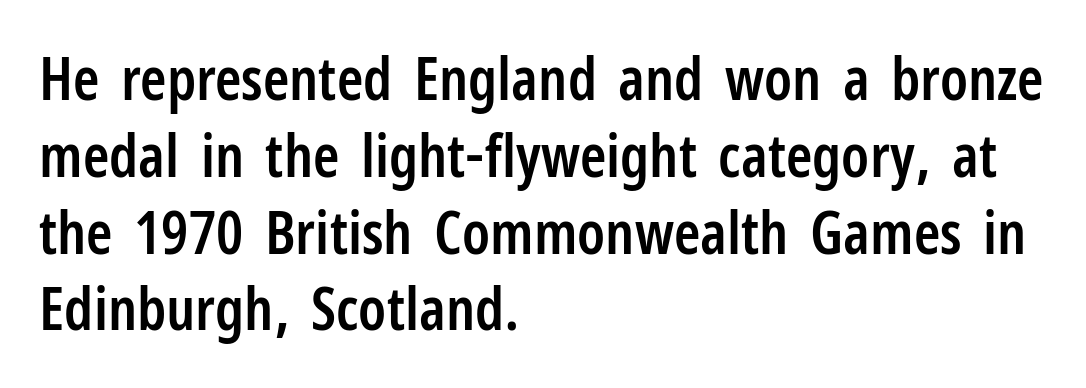
{"serif": "no", "italic": "no", "bold": "semi", "weight": "semibold", "width": "condensed", "stroke_contrast": "low", "x_height": "medium", "monospaced": "no", "underline": "no", "align": "left", "line_spacing": "normal", "line_spacing_ratio": 1.28, "letter_spacing": "normal", "letter_spacing_em": 0.0, "glyph_px": 60}
